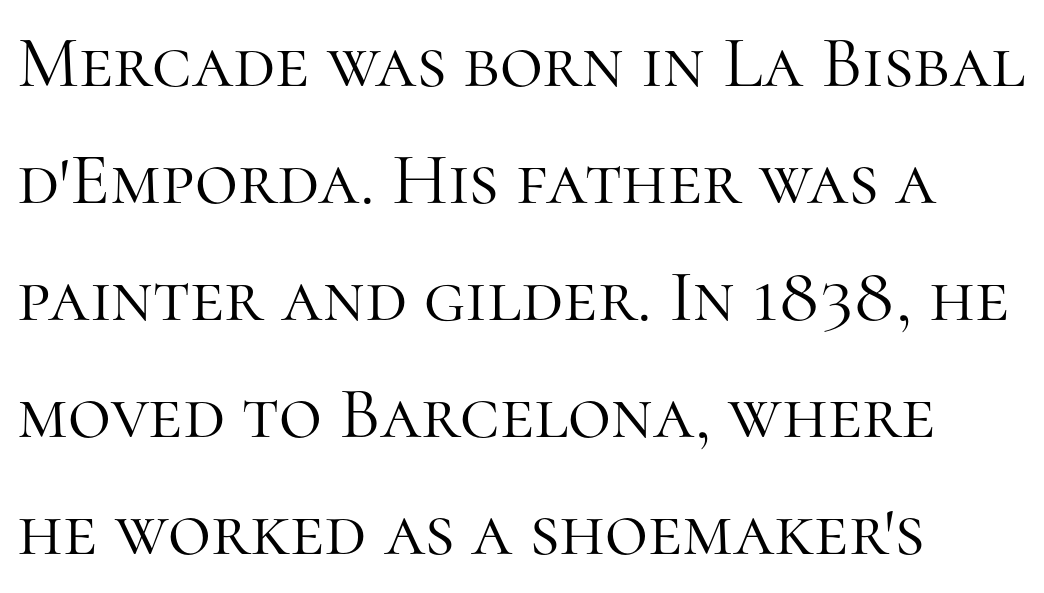
Q: Is the text bold? A: No.
Q: Is the text italic (slanted)? A: No, it is upright.
Q: Is the typeface a serif or a sans-serif typeface? A: Serif.
Q: Is the text underlined? A: No.
Q: How is the paragraph aligned? A: Left-aligned.
Q: Is the spacing between letters normal or unusually wide? A: Normal.
Q: Is the spacing between lines tight, normal or loose? A: Normal.
Q: Width (condensed, normal, or wide)? A: Normal.
Q: Stroke contrast? A: High.
Q: x-height? A: Medium.
Q: Monospaced? A: No.
